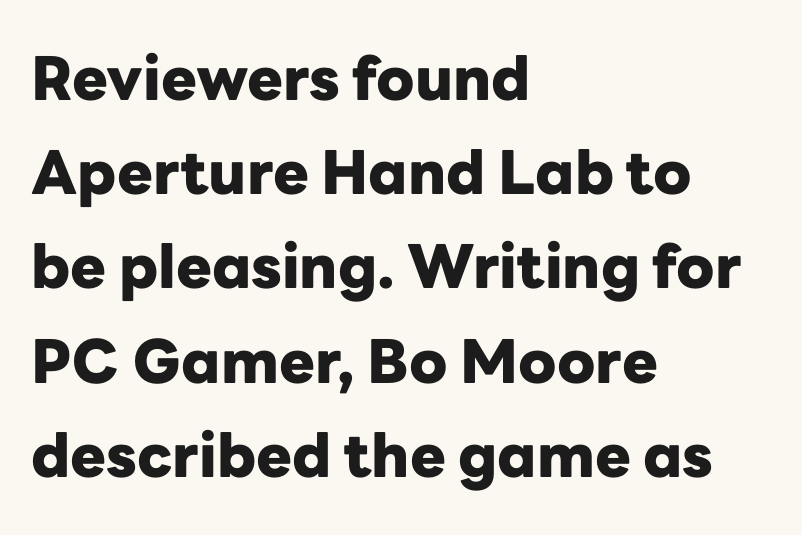
Bold? Absolutely — the strokes are thick and heavy. The lines sit at an ordinary, default distance from one another. Here the designer chose a conventional face with non-uniform glyph widths. The passage shown has conventional tracking throughout. Honestly, there is no underline to notice here at all. Italic? Not at all — the glyphs are vertical.
